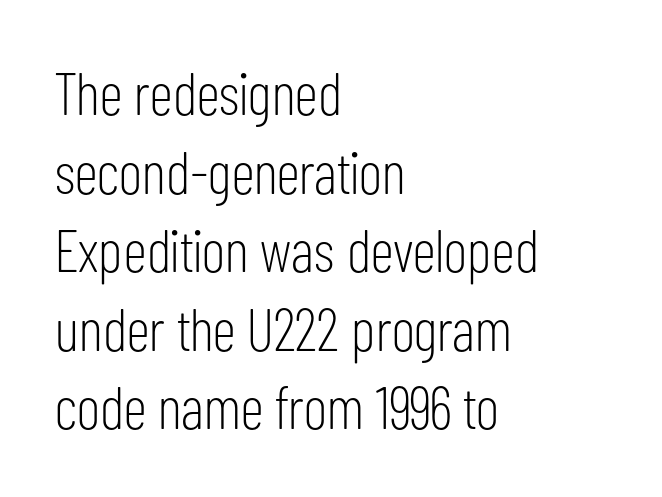
The image shows 60 px light, condensed sans-serif type, upright; set left-aligned, normal line spacing (1.31x), normal letter spacing, not underlined; low stroke contrast and a medium x-height.
